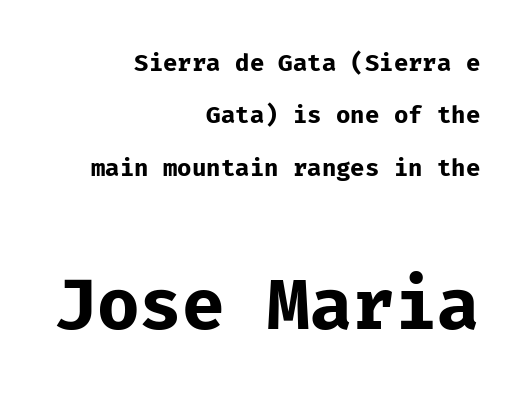
Just letters on the line, the space beneath them empty. The letters stand straight up with perfectly vertical stems. The characters look thick and weighty, a clear bold. The lower block of text is set noticeably larger than the block above it. The type is set solid horizontally, with unmodified tracking. Visually the block forms a straight wall on the right and a jagged coastline on the left.
